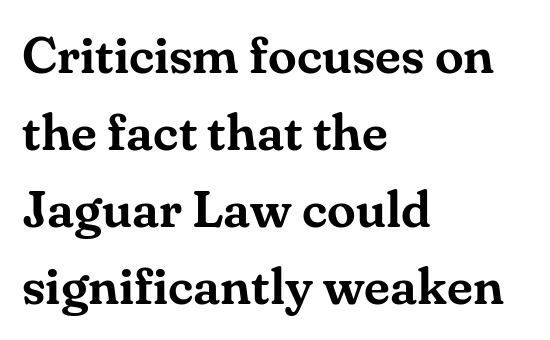
The image shows 52 px serif type, upright; set left-aligned, normal line spacing (1.48x), normal letter spacing, not underlined; medium stroke contrast and a small x-height.
